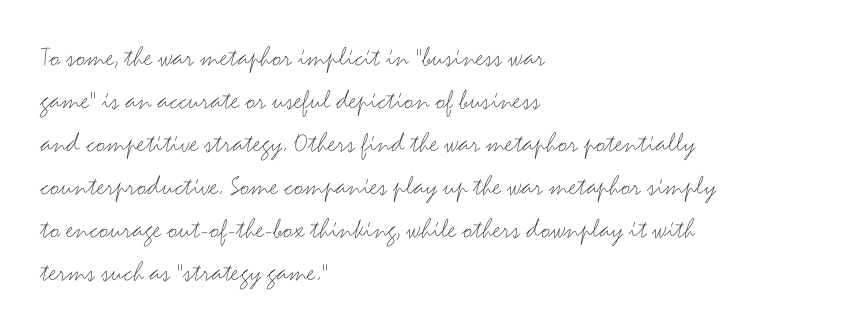
{"serif": "no", "bold": "no", "weight": "thin", "width": "wide", "stroke_contrast": "medium", "x_height": "small", "monospaced": "no", "underline": "no", "align": "left", "line_spacing": "normal", "line_spacing_ratio": 1.48, "letter_spacing": "normal", "letter_spacing_em": 0.0, "glyph_px": 29}
